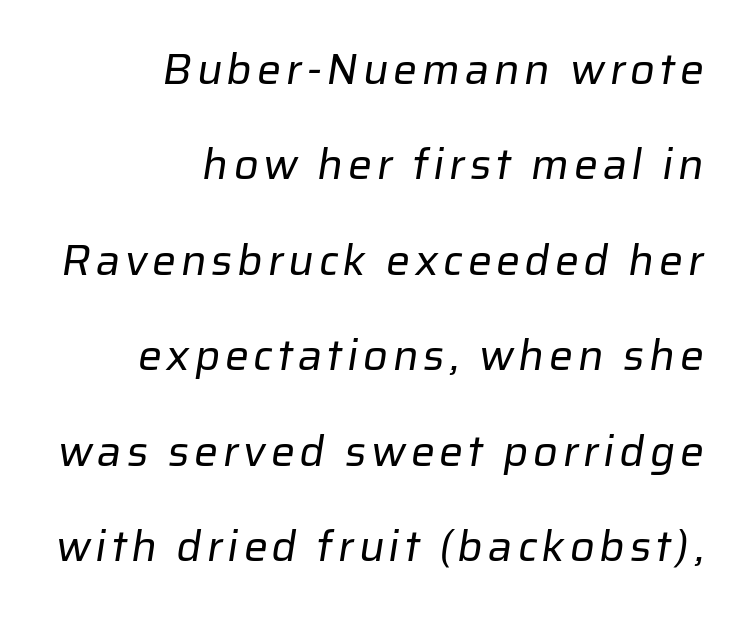
Casual observation: everything's shoved over to the right. Rule under the text: the space is simply empty. Proportional: the letters do not fall into vertical columns. Students, observe: this is what heavily led, spacious text looks like. The font sits on the lighter half of the weight spectrum, regular included.
